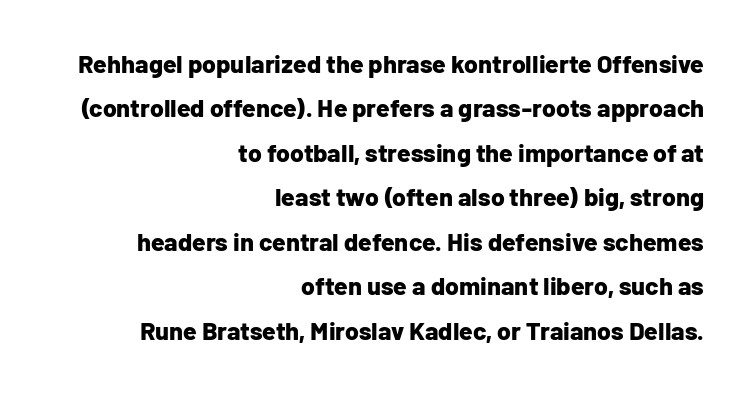
Q: Is the text bold? A: Yes.
Q: Is the text italic (slanted)? A: No, it is upright.
Q: Is the text underlined? A: No.
Q: How is the paragraph aligned? A: Right-aligned.
Q: Is the spacing between letters normal or unusually wide? A: Normal.
